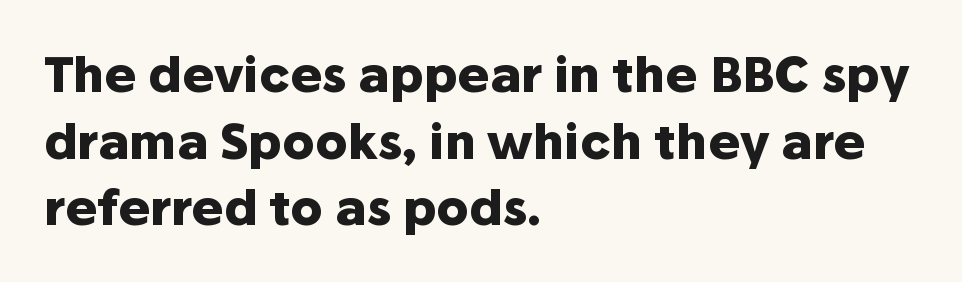
The ragged edge is on the right, which tells us the setting is flush left. I'd call this a sans setting — the letters go barefoot. This rendering features lettering with no underline. Note the varied advance widths — an 'i' is clearly narrower than an 'm'. A roman cut, with each character standing at attention.
